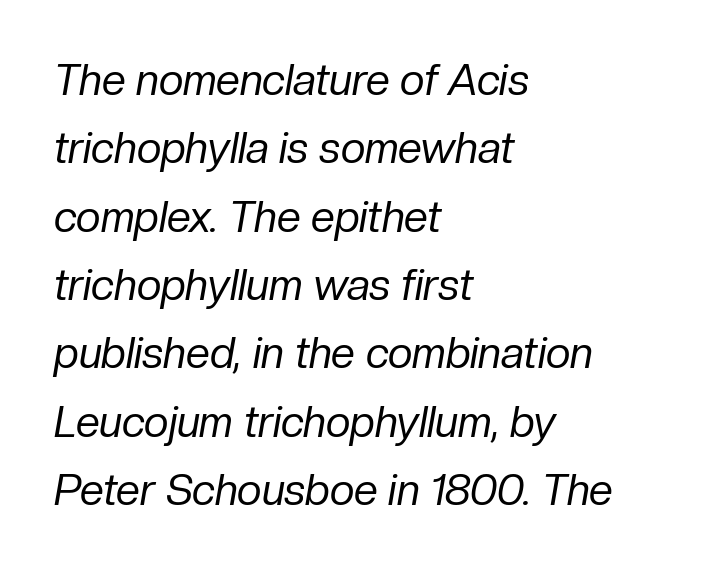
{"italic": "yes", "lean": "right", "slant_degrees": 10, "bold": "no", "weight": "regular", "width": "normal", "stroke_contrast": "low", "x_height": "medium", "monospaced": "no", "underline": "no", "align": "left", "line_spacing": "normal", "line_spacing_ratio": 1.59, "letter_spacing": "normal", "letter_spacing_em": 0.0, "glyph_px": 43}
